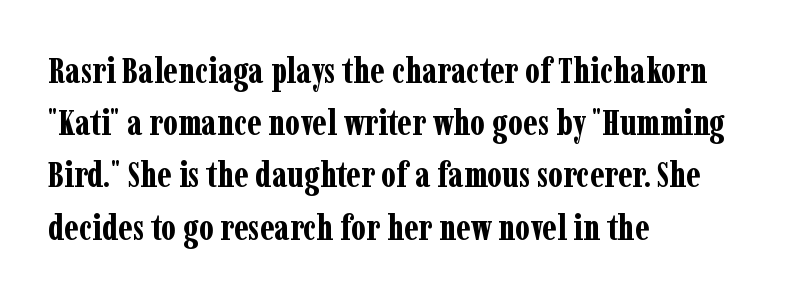
These lines stack with their left ends in a neat column. There is no visible air inserted between adjacent glyphs. These lines sit exactly where default settings would place them. Spacing verdict: proportional, widths tailored to each character. Rendered with straight, roman letterforms. The area under the type is left untouched.
